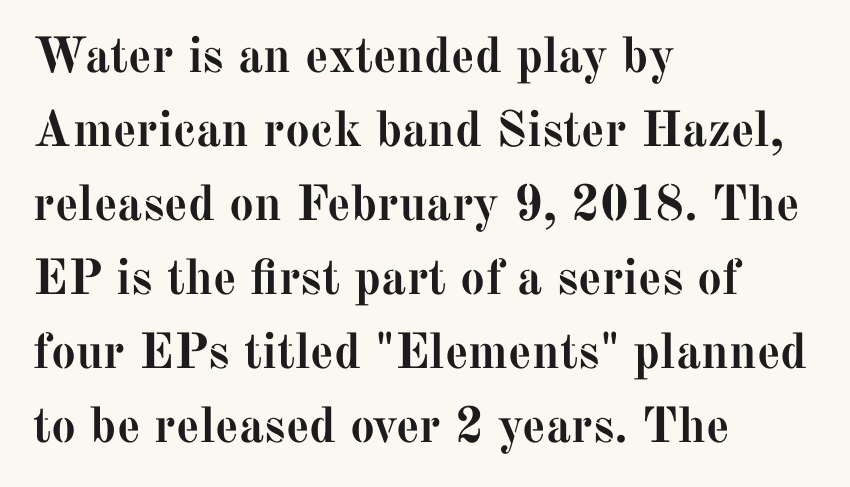
The image shows 50 px semibold serif type, upright; set left-aligned, normal line spacing (1.48x), normal letter spacing, not underlined; medium stroke contrast and a medium x-height.
